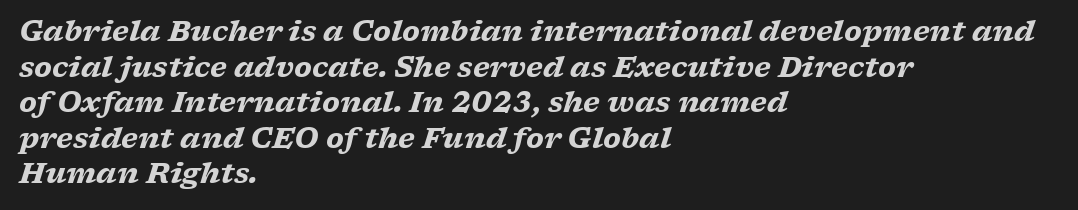
Q: Is the text bold? A: Yes.
Q: Is the text italic (slanted)? A: Yes, it leans right by about 17 degrees.
Q: Is the typeface a serif or a sans-serif typeface? A: Serif.
Q: Is the text underlined? A: No.
Q: How is the paragraph aligned? A: Left-aligned.
Q: Is the spacing between letters normal or unusually wide? A: Normal.
Q: Is the spacing between lines tight, normal or loose? A: Normal.
Q: Width (condensed, normal, or wide)? A: Wide.
Q: Stroke contrast? A: Low.
Q: x-height? A: Medium.
Q: Monospaced? A: No.
